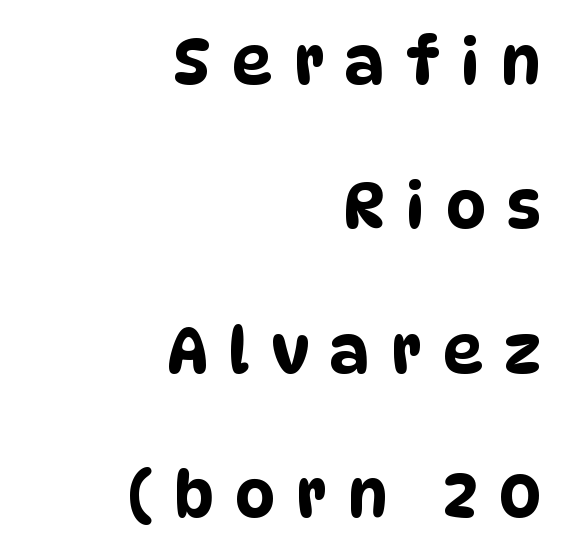
Q: Is the typeface a serif or a sans-serif typeface? A: Sans-serif.
Q: Is the text underlined? A: No.
Q: How is the paragraph aligned? A: Right-aligned.
Q: Is the spacing between letters normal or unusually wide? A: Unusually wide.
Q: Is the spacing between lines tight, normal or loose? A: Loose.
Q: Width (condensed, normal, or wide)? A: Condensed.
Q: Stroke contrast? A: Low.
Q: x-height? A: Large.
Q: Monospaced? A: No.
